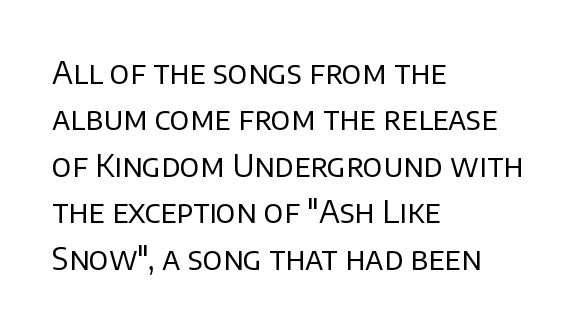
{"serif": "no", "italic": "no", "bold": "no", "weight": "regular", "width": "normal", "stroke_contrast": "low", "x_height": "large", "monospaced": "no", "underline": "no", "align": "left", "line_spacing": "normal", "line_spacing_ratio": 1.5, "letter_spacing": "normal", "letter_spacing_em": 0.0, "glyph_px": 31}
